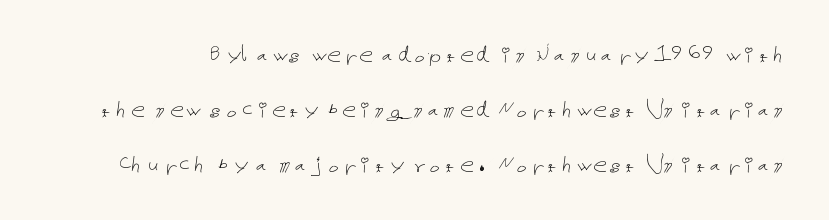
The image shows 28 px thin type, upright; set loose line spacing (1.96x), normal letter spacing, not underlined; low stroke contrast and a medium x-height.
